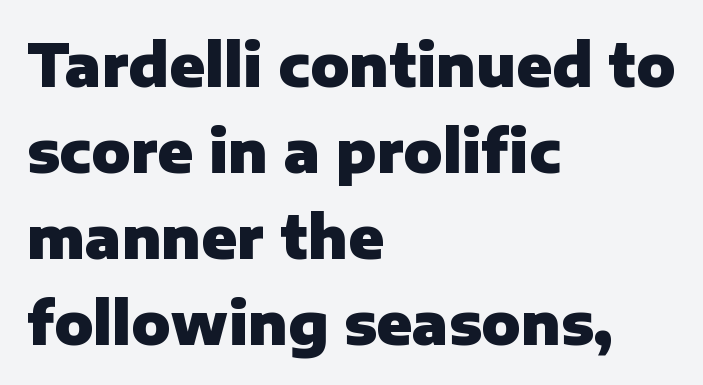
The rendering uses natural spacing where letterforms have individual widths. Baseline-to-baseline distance is the conventional proportion of letter height. The area under the type is left untouched. This is sans-serif lettering, the kind often seen on screens and signage. This sample uses plain, unmodified letter spacing.
